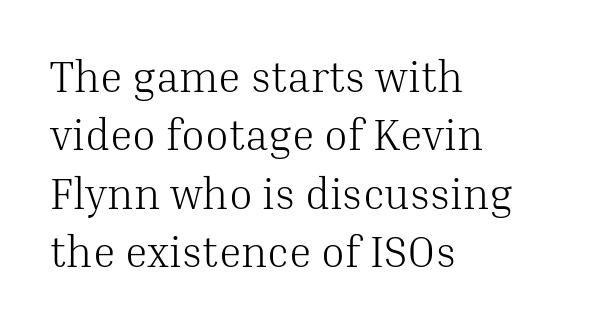
Q: Is the text bold? A: No.
Q: Is the text italic (slanted)? A: No, it is upright.
Q: Is the typeface a serif or a sans-serif typeface? A: Serif.
Q: Is the text underlined? A: No.
Q: How is the paragraph aligned? A: Left-aligned.
Q: Is the spacing between letters normal or unusually wide? A: Normal.
Q: Is the spacing between lines tight, normal or loose? A: Normal.
Q: Width (condensed, normal, or wide)? A: Normal.
Q: Stroke contrast? A: Medium.
Q: x-height? A: Medium.
Q: Monospaced? A: No.
